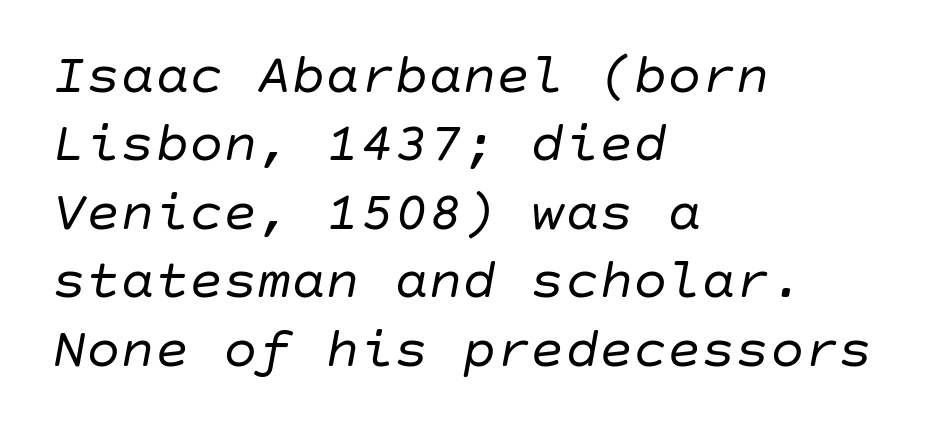
The glyphs look as if they've been sheared to an angle. Caption: standard tracking, unaltered. The strokes are not fattened; the text isn't bold. The words here are not underlined. Left-aligned paragraph, ragged on the right.
